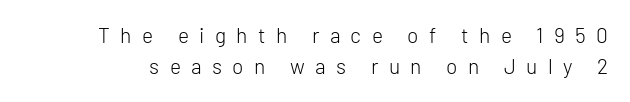
Stroke thickness stays within the range of a standard reading face or lighter. The tracking jumps out immediately: characters are airy and widely separated. Descenders hang freely into open space. The letters stand straight up with perfectly vertical stems.
